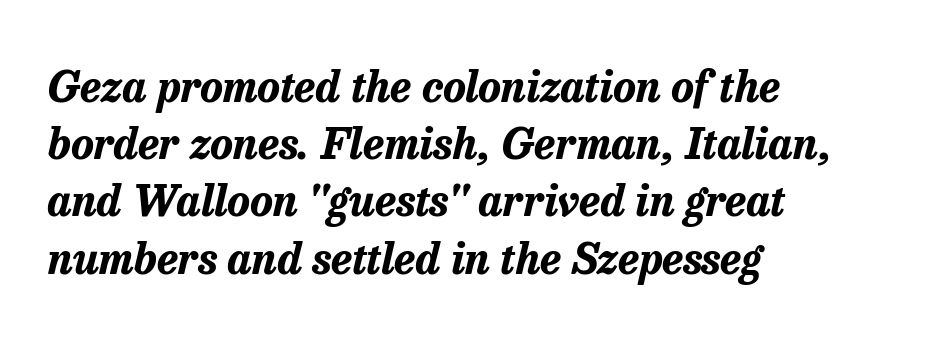
Q: Is the text bold? A: Yes.
Q: Is the text italic (slanted)? A: Yes, it leans right by about 13 degrees.
Q: Is the text underlined? A: No.
Q: How is the paragraph aligned? A: Left-aligned.
Q: Is the spacing between letters normal or unusually wide? A: Normal.
Q: Is the spacing between lines tight, normal or loose? A: Normal.
Q: Width (condensed, normal, or wide)? A: Normal.
Q: Stroke contrast? A: Low.
Q: x-height? A: Medium.
Q: Monospaced? A: No.
